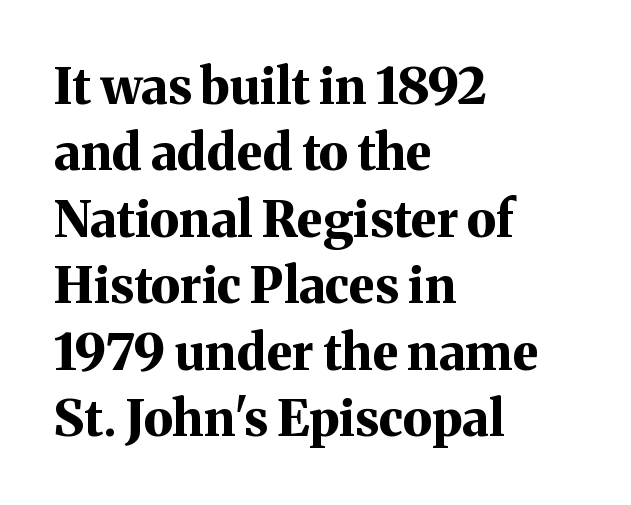
These lines are rendered in a variable-pitch font. The sample has been set heavy, in full bold. Students, observe: this is what conventionally led text looks like. What kind of face is this? One with serifs. Default kerning and tracking; the words read as compact shapes.
